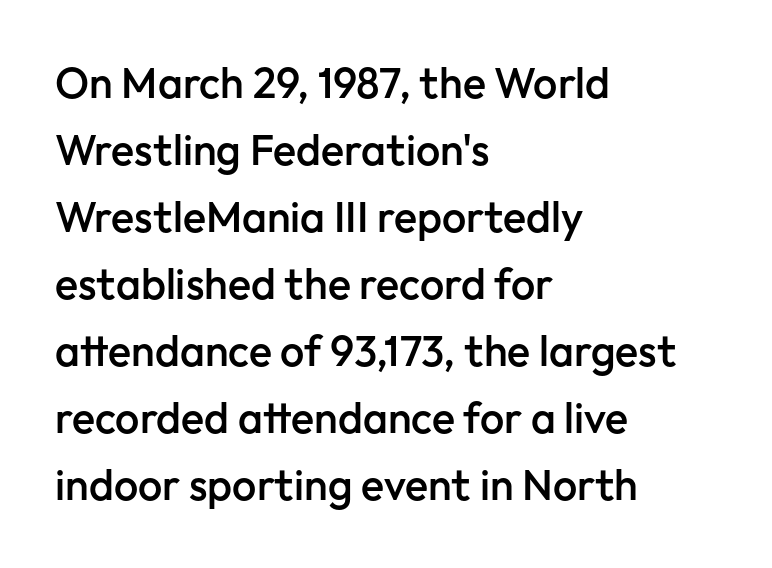
I'd describe the lettering as semibold — firm but not a full bold. Tracking here is standard; glyphs follow each other at the usual distance. The typography opts for an upright posture over an oblique one. A bare baseline throughout the passage.
